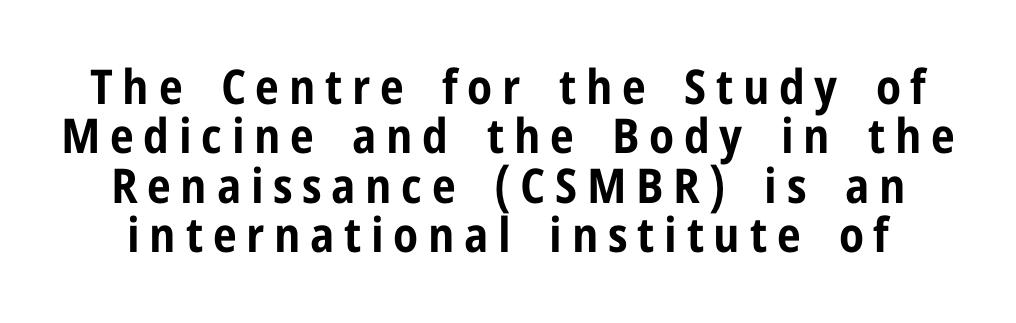
The image shows 48 px bold, condensed sans-serif type, upright; set tight line spacing (1.03x), unusually wide letter spacing (+0.2 em), not underlined; low stroke contrast and a medium x-height.
